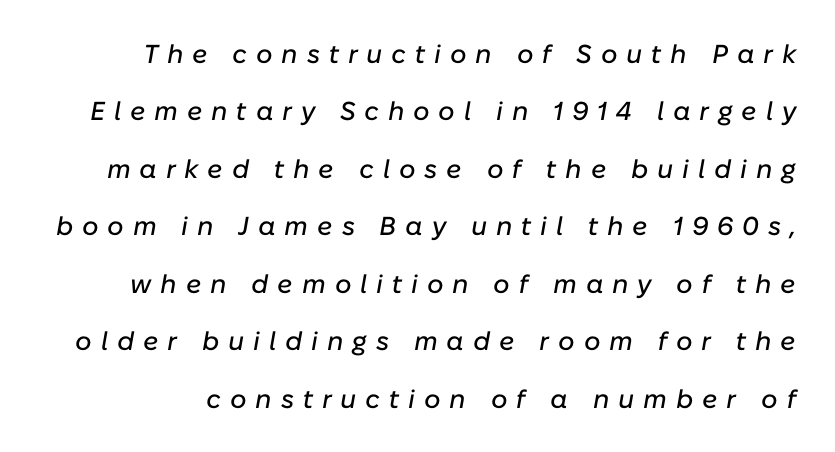
{"italic": "yes", "lean": "right", "slant_degrees": 10, "underline": "no", "line_spacing": "loose", "line_spacing_ratio": 2.21, "letter_spacing": "wide", "letter_spacing_em": 0.34, "glyph_px": 26}
